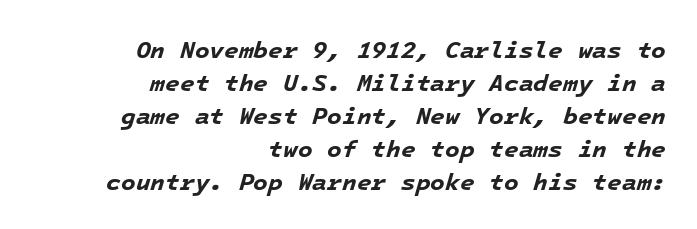
The rendering uses a bold face; every stroke is thick and dark. The rendering anchors every line to the right-hand side. This block has exactly the height ordinary leading produces. The whole block is typeset with a tilt. Has an underline been added? It has not. There is no visible air inserted between adjacent glyphs.
